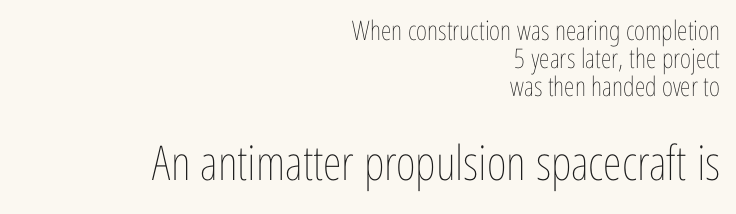
Q: Is the text bold? A: No.
Q: Is the text italic (slanted)? A: No, it is upright.
Q: Is the text underlined? A: No.
Q: How is the paragraph aligned? A: Right-aligned.
Q: Is the spacing between letters normal or unusually wide? A: Normal.
Q: Is the spacing between lines tight, normal or loose? A: Tight.
Q: Which block of text is set in a larger size, the first (top) or the second (bottom)? A: The second (bottom) one.
Q: Width (condensed, normal, or wide)? A: Condensed.
Q: Stroke contrast? A: Low.
Q: x-height? A: Medium.
Q: Monospaced? A: No.
